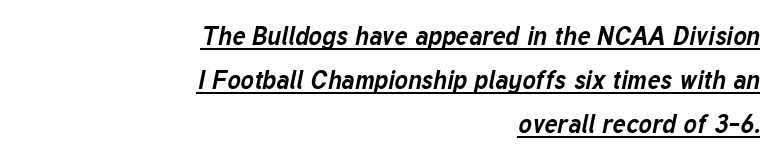
Q: Is the text bold? A: Yes.
Q: Is the text italic (slanted)? A: Yes, it leans right by about 12 degrees.
Q: Is the text underlined? A: Yes.
Q: How is the paragraph aligned? A: Right-aligned.
Q: Is the spacing between letters normal or unusually wide? A: Normal.
